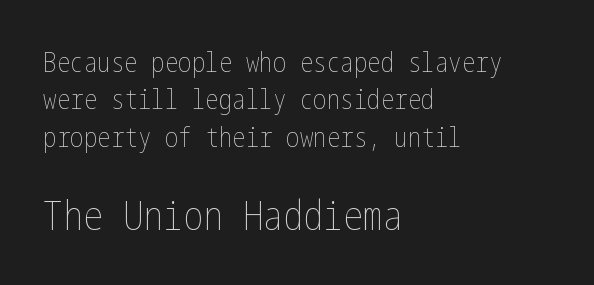
Top chunk: small. Bottom chunk: large. No heavy texture on the line: the type isn't bold. This rendering uses left alignment, leaving the right contour irregular. Summary of vertical rhythm: regular, with standard interline spacing. A roman cut, with each character standing at attention.
